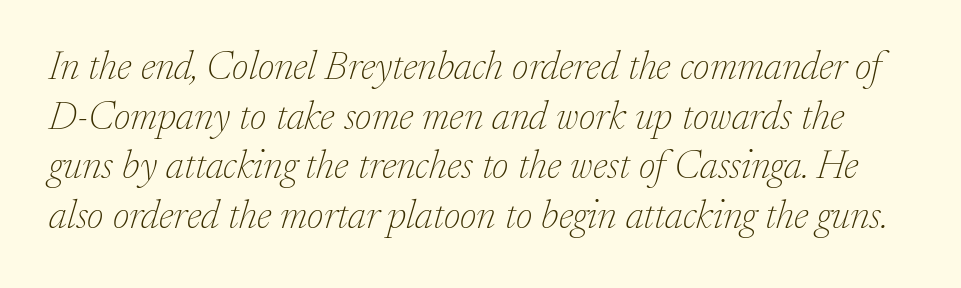
The image shows 40 px thin serif type, italic (leaning right); set line spacing 1.24x, normal letter spacing, not underlined; low stroke contrast and a medium x-height.
